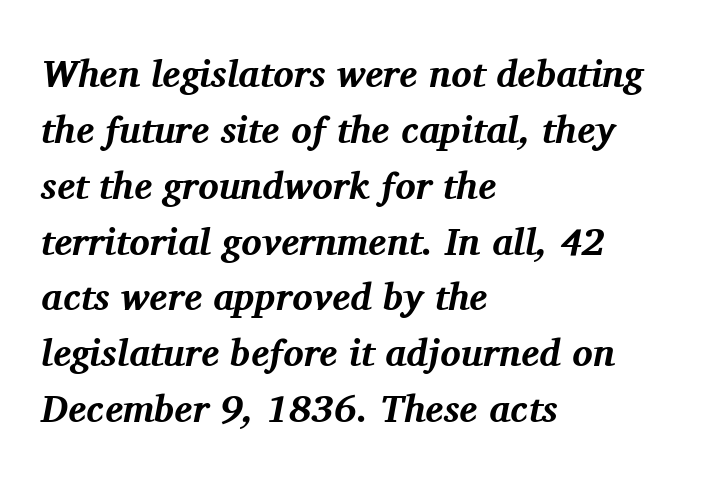
The image shows 38 px bold serif type, italic (leaning right); set left-aligned, normal line spacing (1.47x), normal letter spacing, not underlined; medium stroke contrast and a medium x-height.
